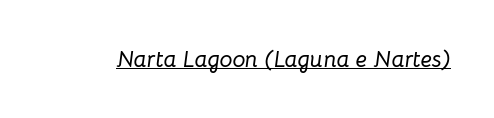
What stands out about the letter spacing? Nothing — it is the standard amount. Looking at the ascenders, they clearly lean. Compared with undecorated copy, this sample adds a rule below the words.
